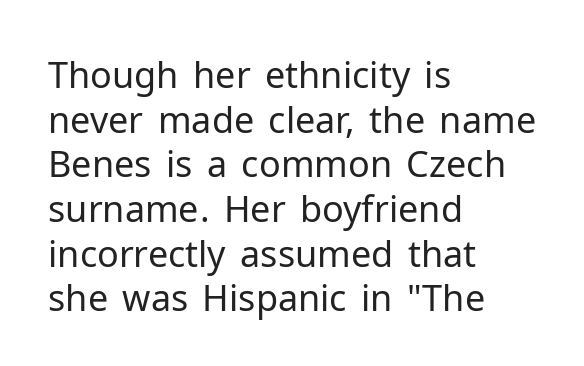
The image shows 36 px regular-weight sans-serif type, upright; set left-aligned, line spacing 1.24x, normal letter spacing, not underlined; low stroke contrast and a medium x-height.
